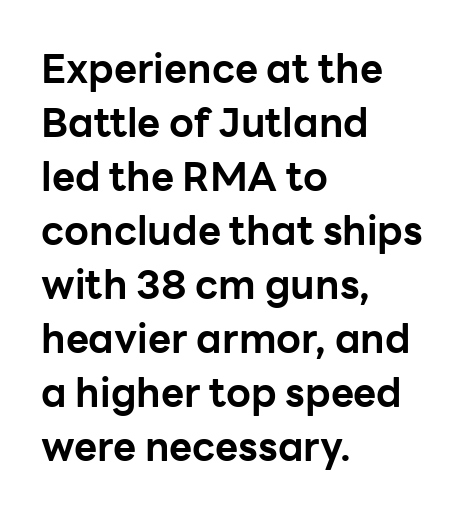
Its strokes are broad and dark, the hallmark of bold type. Alignment: flush left. Every stem runs plumb, perpendicular to the baseline. Is this a fixed-width face? No — the glyphs have proportional, varying widths. Spacing between characters is what you'd get straight out of the box.
